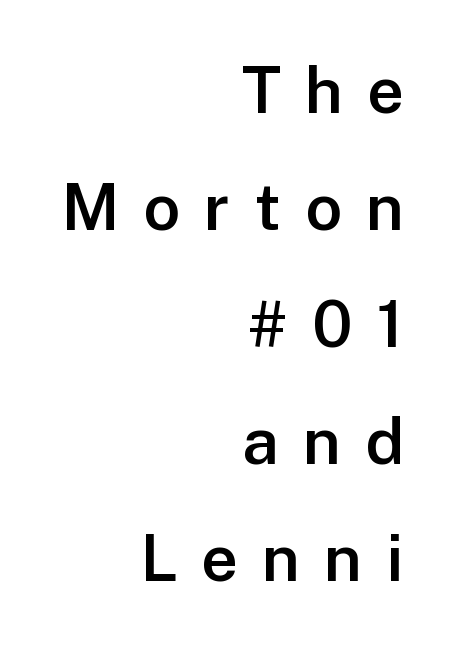
Q: Is the text bold? A: Semi-bold.
Q: Is the text italic (slanted)? A: No, it is upright.
Q: Is the typeface a serif or a sans-serif typeface? A: Sans-serif.
Q: Is the text underlined? A: No.
Q: How is the paragraph aligned? A: Right-aligned.
Q: Is the spacing between letters normal or unusually wide? A: Unusually wide.
Q: Width (condensed, normal, or wide)? A: Normal.
Q: Stroke contrast? A: Low.
Q: x-height? A: Medium.
Q: Monospaced? A: No.
